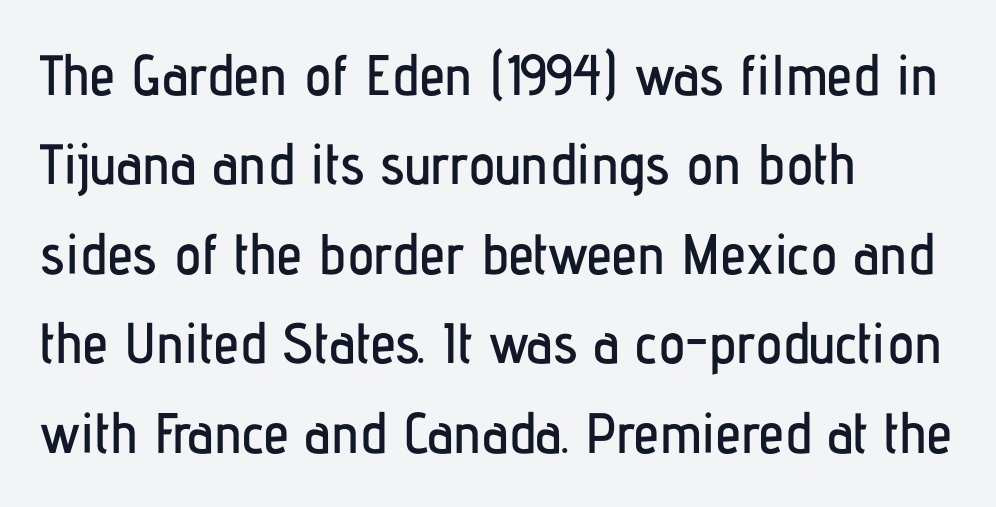
{"serif": "no", "italic": "no", "width": "condensed", "stroke_contrast": "low", "x_height": "medium", "monospaced": "no", "underline": "no", "align": "left", "line_spacing": "normal", "line_spacing_ratio": 1.57, "letter_spacing": "normal", "letter_spacing_em": 0.0, "glyph_px": 57}
